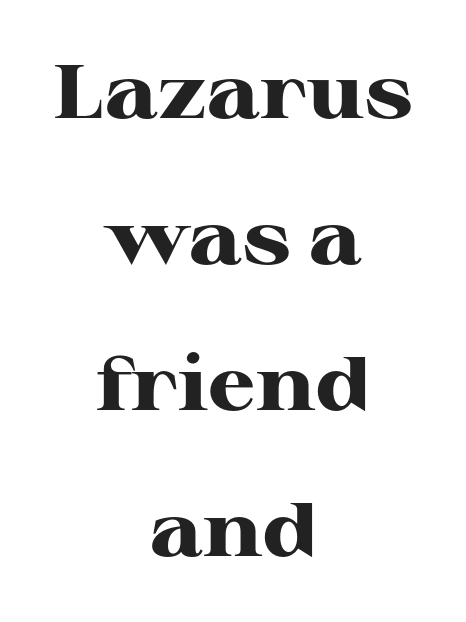
The setting favours the middle, as headings and verse often do. Plenty of ink on the page — the face is bold. It's the straight-up-and-down kind of type. Each letter keeps its own natural width here, so spacing adapts to shape.
